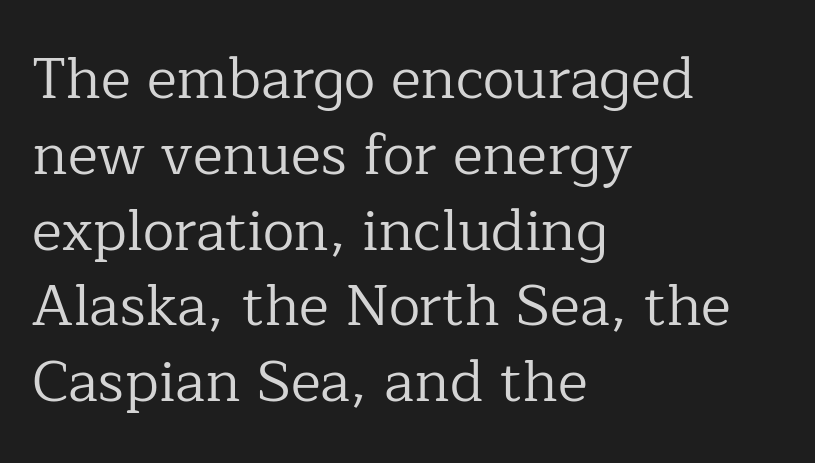
{"serif": "yes", "italic": "no", "bold": "no", "weight": "regular", "width": "normal", "stroke_contrast": "low", "x_height": "medium", "monospaced": "no", "underline": "no", "align": "left", "line_spacing": "normal", "line_spacing_ratio": 1.33, "letter_spacing": "normal", "letter_spacing_em": 0.0, "glyph_px": 57}
